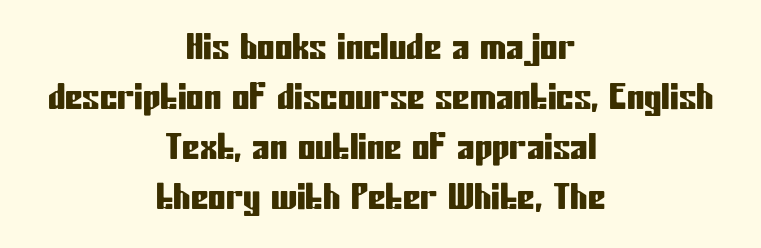
The image shows 35 px condensed sans-serif type, upright; set centered, normal line spacing (1.43x), normal letter spacing, not underlined; low stroke contrast and a medium x-height.
